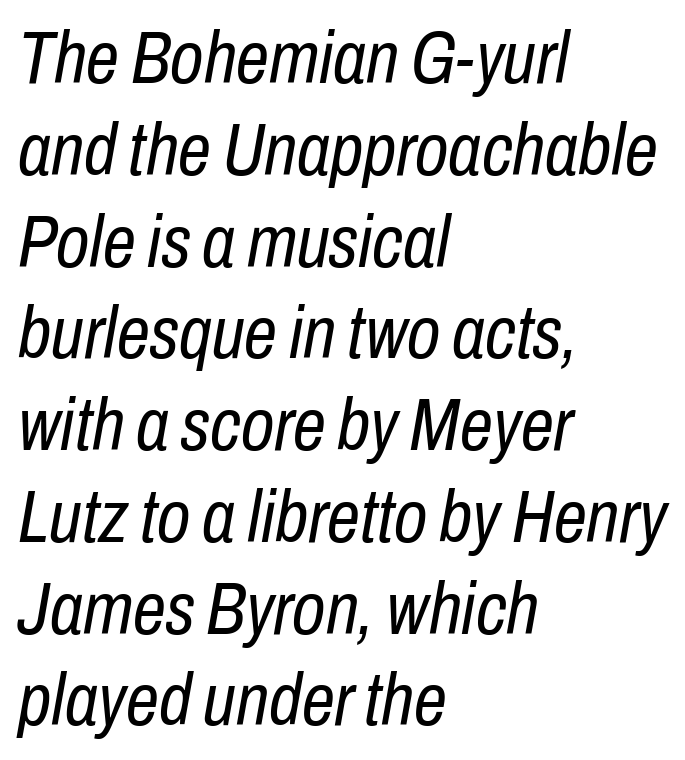
How are the letters spaced? Ordinarily, with no added tracking. Nothing heavy about these letters — not bold at all. Underline: absent. A typesetter would mark this as italic. The text block is weighted toward the left margin, trailing off unevenly rightward.
